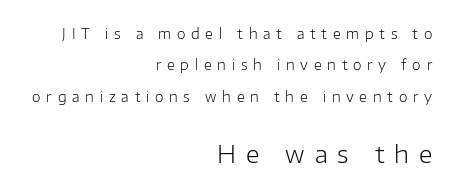
The face used here is rendered with a markedly widened letterfit. The space between consecutive lines is lavish. Does the lettering tilt? It doesn't — this is upright. Bold? No — there's no thickening of the strokes. These lines stack with their right ends in a neat column.
